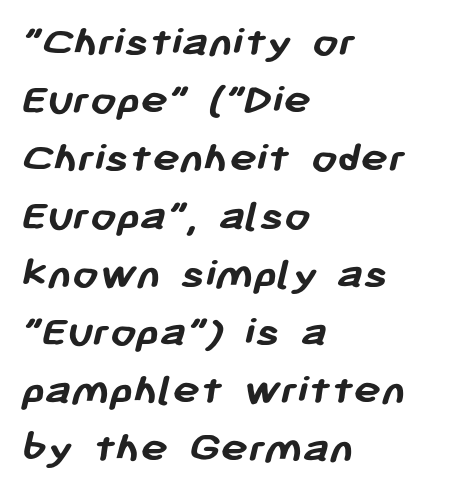
{"serif": "no", "bold": "yes", "weight": "semibold", "width": "normal", "stroke_contrast": "low", "x_height": "medium", "monospaced": "no", "underline": "no", "align": "left", "line_spacing": "normal", "line_spacing_ratio": 1.26, "letter_spacing": "normal", "letter_spacing_em": 0.0, "glyph_px": 46}
